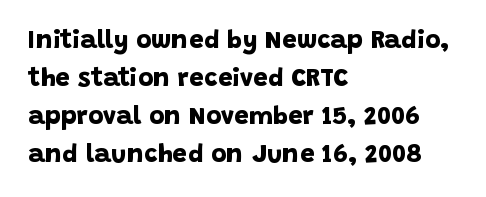
Q: Is the text bold? A: Yes.
Q: Is the text underlined? A: No.
Q: How is the paragraph aligned? A: Left-aligned.
Q: Is the spacing between letters normal or unusually wide? A: Normal.
Q: Is the spacing between lines tight, normal or loose? A: Normal.
